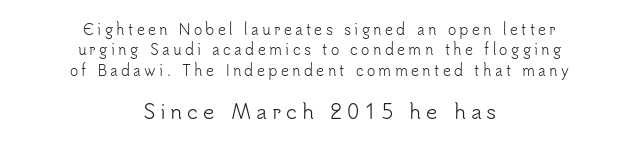
Q: Is the text bold? A: No.
Q: Is the text italic (slanted)? A: No, it is upright.
Q: Is the text underlined? A: No.
Q: How is the paragraph aligned? A: Centered.
Q: Is the spacing between letters normal or unusually wide? A: Unusually wide.
Q: Is the spacing between lines tight, normal or loose? A: Normal.
Q: Which block of text is set in a larger size, the first (top) or the second (bottom)? A: The second (bottom) one.
